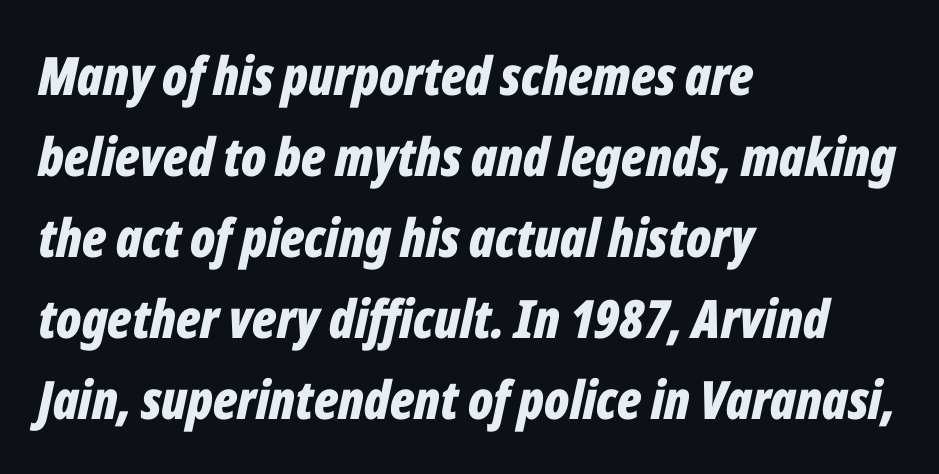
Q: Is the text bold? A: Yes.
Q: Is the text italic (slanted)? A: Yes, it leans right by about 12 degrees.
Q: Is the text underlined? A: No.
Q: How is the paragraph aligned? A: Left-aligned.
Q: Is the spacing between letters normal or unusually wide? A: Normal.
Q: Is the spacing between lines tight, normal or loose? A: Normal.
Q: Width (condensed, normal, or wide)? A: Condensed.
Q: Stroke contrast? A: Low.
Q: x-height? A: Medium.
Q: Monospaced? A: No.
